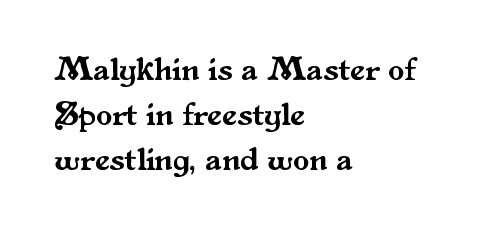
Each letter's strokes conclude with small projecting serifs. These lines stack with their left ends in a neat column. Leading matches the norm, producing a regular column. The gap between lines stays unmarked. Nope, not italic — everything's standing straight. Do the characters align in a grid? No, the font is proportional.
